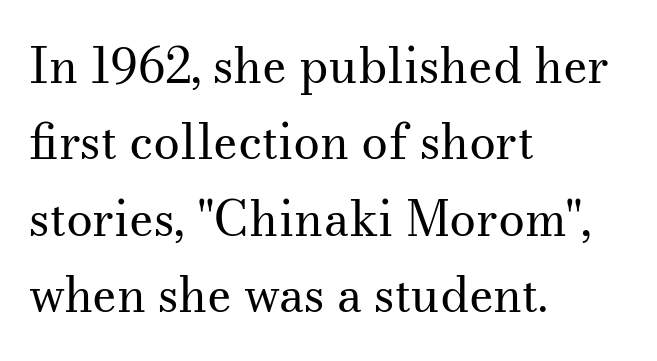
These lines stack with their left ends in a neat column. The characters are drawn with everyday or finer stroke widths. Posture: straight, roman, zero tilt. The face used here is rendered with its standard letterfit. Type style note: has serifs. Each letter keeps its own natural width here, so spacing adapts to shape.
